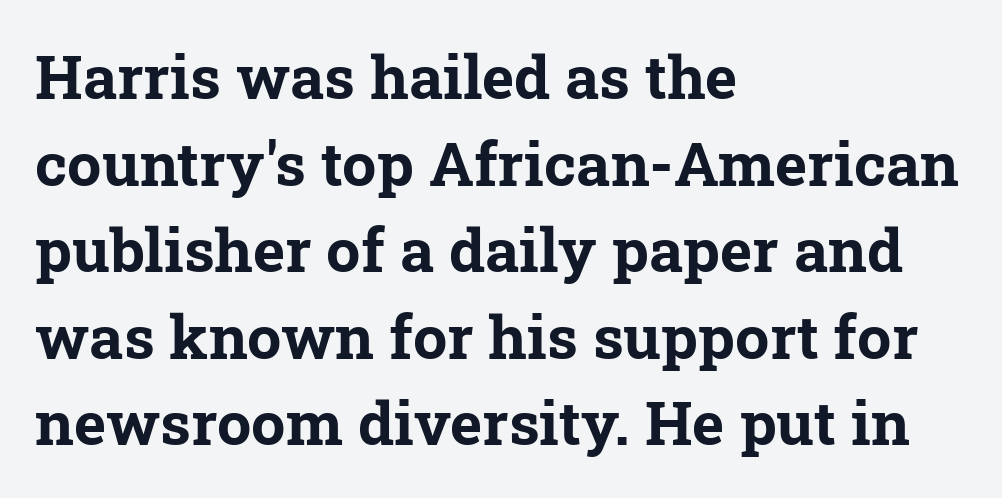
{"serif": "yes", "bold": "yes", "weight": "bold", "width": "normal", "stroke_contrast": "low", "x_height": "medium", "monospaced": "no", "underline": "no", "align": "left", "line_spacing": "normal", "line_spacing_ratio": 1.42, "letter_spacing": "normal", "letter_spacing_em": 0.0, "glyph_px": 61}
